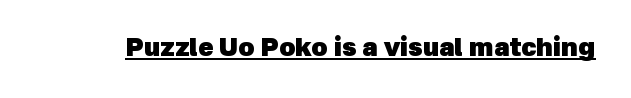
Q: Is the text bold? A: Yes.
Q: Is the text underlined? A: Yes.
Q: Is the spacing between letters normal or unusually wide? A: Normal.
